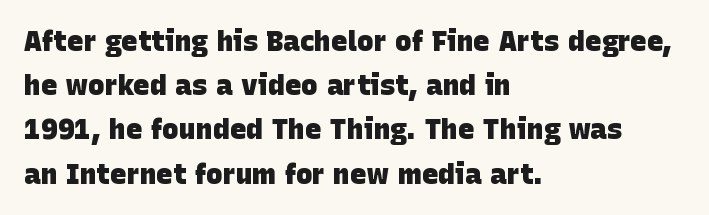
Q: Is the text bold? A: Yes.
Q: Is the typeface a serif or a sans-serif typeface? A: Sans-serif.
Q: Is the text underlined? A: No.
Q: How is the paragraph aligned? A: Left-aligned.
Q: Is the spacing between letters normal or unusually wide? A: Normal.
Q: Is the spacing between lines tight, normal or loose? A: Normal.
Q: Width (condensed, normal, or wide)? A: Normal.
Q: Stroke contrast? A: Low.
Q: x-height? A: Large.
Q: Monospaced? A: No.
